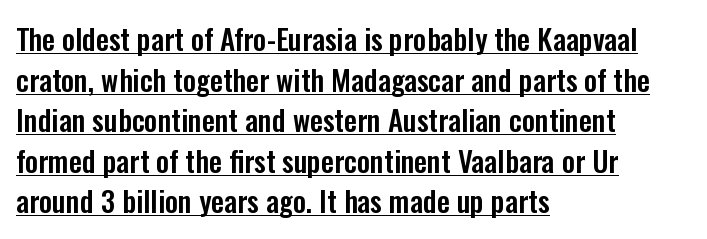
The image shows 29 px condensed sans-serif type, upright; set left-aligned, normal line spacing (1.4x), normal letter spacing, underlined; low stroke contrast and a medium x-height.
